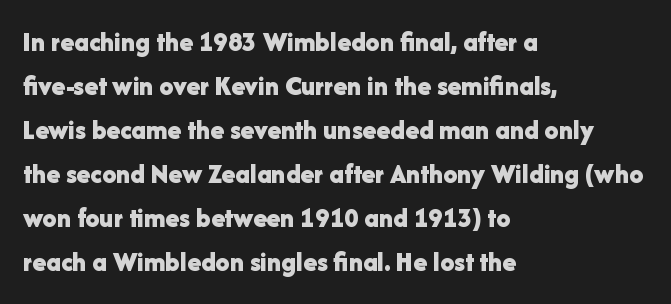
{"serif": "no", "italic": "no", "bold": "yes", "weight": "bold", "width": "normal", "stroke_contrast": "low", "x_height": "medium", "monospaced": "no", "underline": "no", "align": "left", "line_spacing": "normal", "line_spacing_ratio": 1.57, "letter_spacing": "normal", "letter_spacing_em": 0.0, "glyph_px": 28}
